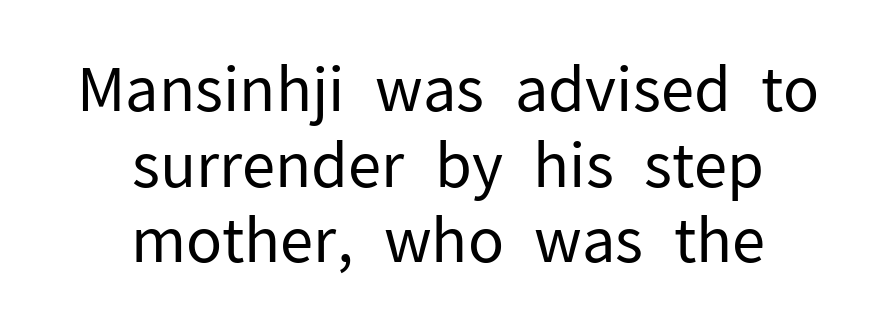
Q: Is the text bold? A: No.
Q: Is the text italic (slanted)? A: No, it is upright.
Q: Is the typeface a serif or a sans-serif typeface? A: Sans-serif.
Q: Is the text underlined? A: No.
Q: How is the paragraph aligned? A: Centered.
Q: Is the spacing between letters normal or unusually wide? A: Normal.
Q: Width (condensed, normal, or wide)? A: Normal.
Q: Stroke contrast? A: Low.
Q: x-height? A: Medium.
Q: Monospaced? A: No.
